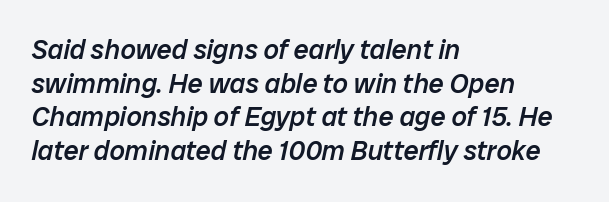
{"italic": "yes", "lean": "right", "slant_degrees": 12, "bold": "semi", "underline": "no", "align": "left", "line_spacing": "normal", "line_spacing_ratio": 1.25, "letter_spacing": "normal", "letter_spacing_em": 0.0, "glyph_px": 27}
